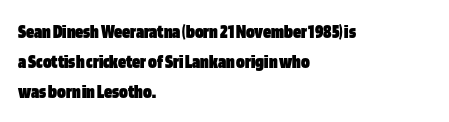
Where is the straight margin? On the left. Between one letter and the next there's only the usual sliver of space. Is there any slant? The stems are plumb. Every letter is thick-stroked: bold, no question.
